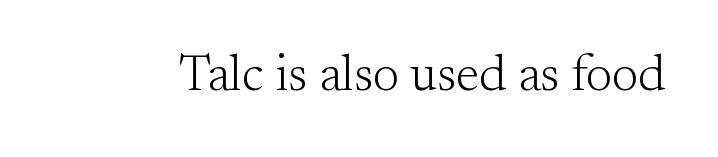
{"serif": "yes", "italic": "no", "bold": "no", "weight": "light", "width": "normal", "stroke_contrast": "medium", "x_height": "small", "monospaced": "no", "underline": "no", "letter_spacing": "normal", "letter_spacing_em": 0.0, "glyph_px": 50}
